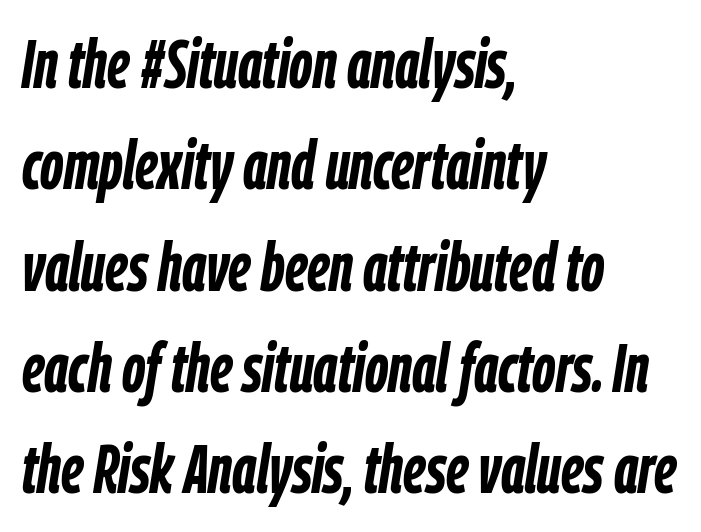
Q: Is the text bold? A: Yes.
Q: Is the text italic (slanted)? A: Yes, it leans right by about 9 degrees.
Q: Is the text underlined? A: No.
Q: How is the paragraph aligned? A: Left-aligned.
Q: Is the spacing between letters normal or unusually wide? A: Normal.
Q: Is the spacing between lines tight, normal or loose? A: Normal.
Q: Width (condensed, normal, or wide)? A: Condensed.
Q: Stroke contrast? A: Low.
Q: x-height? A: Medium.
Q: Monospaced? A: No.
